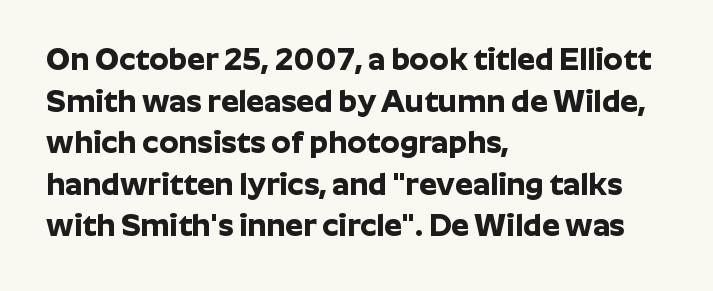
Q: Is the text bold? A: Yes.
Q: Is the text italic (slanted)? A: No, it is upright.
Q: Is the typeface a serif or a sans-serif typeface? A: Sans-serif.
Q: Is the text underlined? A: No.
Q: How is the paragraph aligned? A: Left-aligned.
Q: Is the spacing between letters normal or unusually wide? A: Normal.
Q: Is the spacing between lines tight, normal or loose? A: Normal.
Q: Width (condensed, normal, or wide)? A: Normal.
Q: Stroke contrast? A: Low.
Q: x-height? A: Medium.
Q: Monospaced? A: No.
